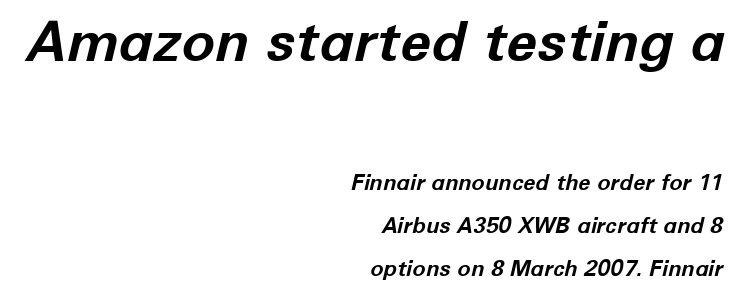
Does the leading feel generous? Absolutely, it's lavish. Underlining? Definitely not there. The axis of the letterforms is tilted away from vertical. This sample uses plain, unmodified letter spacing.
